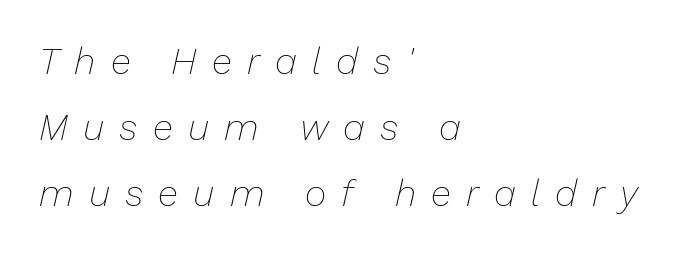
An italicized treatment has been applied to the whole sample. Substantial extra tracking has been applied to these lines. Heft: none added — not bold. A typesetter would call this proportional, since set widths differ per character.
